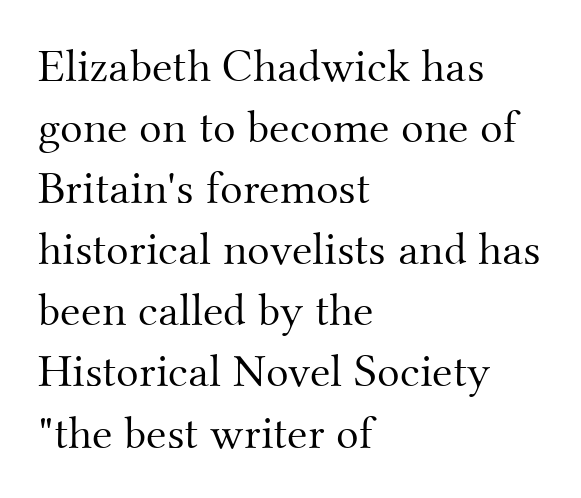
Old-style or modern, the face here clearly has serifs. Alignment: flush left. Style check: upright. No extra tracking has been applied to these lines. The space between consecutive lines is moderate. The letters advance in unequal steps, a hallmark of proportional type.
